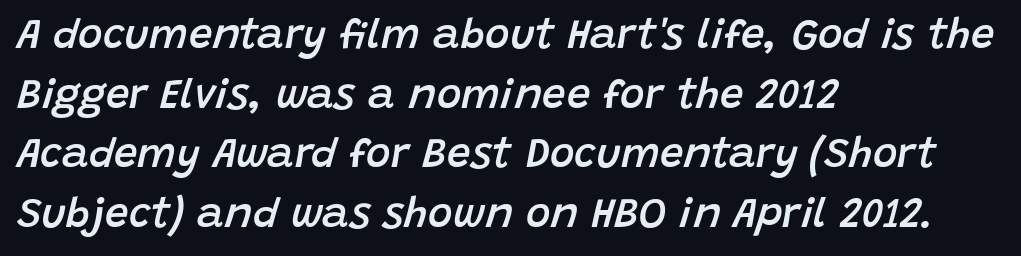
The specimen reads as italic at a glance. Bold? Not quite — semibold, heavier than regular but stopping short. Note the varied advance widths — an 'i' is clearly narrower than an 'm'. Honestly, the row spacing looks completely unremarkable.
